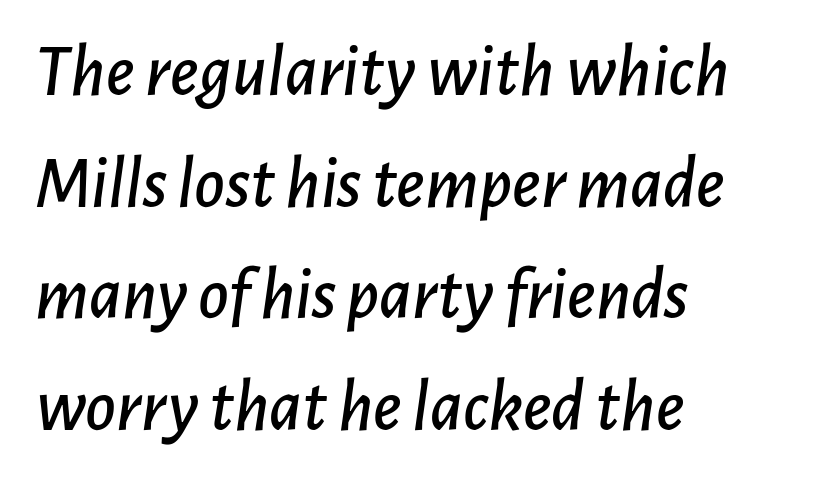
Slant detected: the letters are inclined. The rendering uses a moderate line-height, typical for paragraphs. In terms of letterspacing, this is plain default setting. Words float on clear page, feet unadorned. The ragged edge is on the right, which tells us the setting is flush left. Proportional: the letters do not fall into vertical columns.
